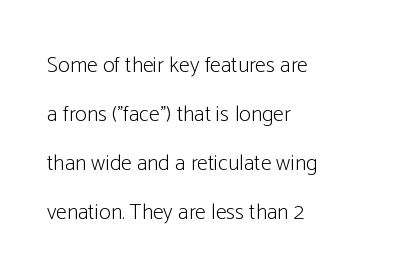
Q: Is the text bold? A: No.
Q: Is the text italic (slanted)? A: No, it is upright.
Q: Is the text underlined? A: No.
Q: How is the paragraph aligned? A: Left-aligned.
Q: Is the spacing between letters normal or unusually wide? A: Normal.
Q: Is the spacing between lines tight, normal or loose? A: Loose.
